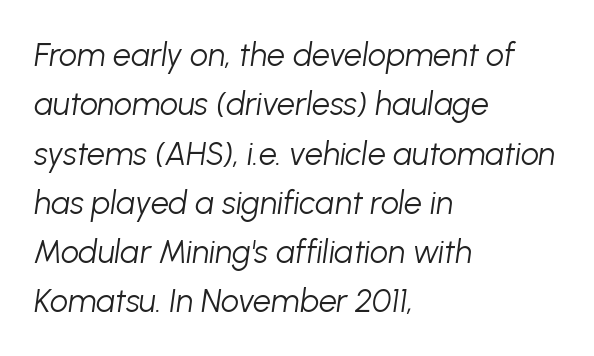
{"italic": "yes", "lean": "right", "slant_degrees": 8, "bold": "no", "weight": "light", "width": "normal", "stroke_contrast": "low", "x_height": "medium", "monospaced": "no", "underline": "no", "align": "left", "line_spacing": "normal", "line_spacing_ratio": 1.54, "letter_spacing": "normal", "letter_spacing_em": 0.0, "glyph_px": 32}
